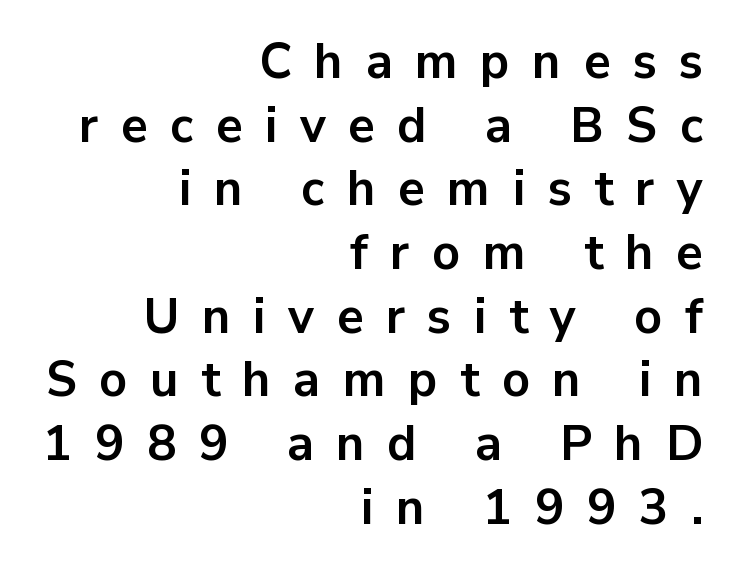
The image shows 49 px bold sans-serif type, upright; set right-aligned, normal line spacing (1.3x), unusually wide letter spacing (+0.46 em), not underlined; low stroke contrast and a medium x-height.
